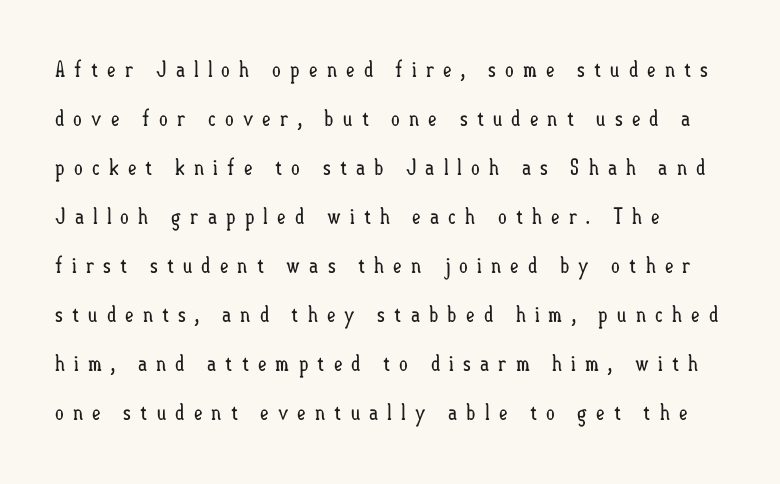
Rows of type keep a wide berth in the vertical direction. Look at the tracking — it's clearly loosened, letters drifting apart. Posture: vertical. The zone under the glyphs is completely vacant. The weight would be labelled regular, book, light, or lighter still.
